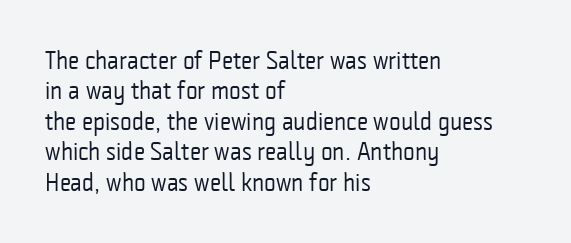
The image shows 25 px text type, upright; set left-aligned, line spacing 1.22x, normal letter spacing, not underlined.
